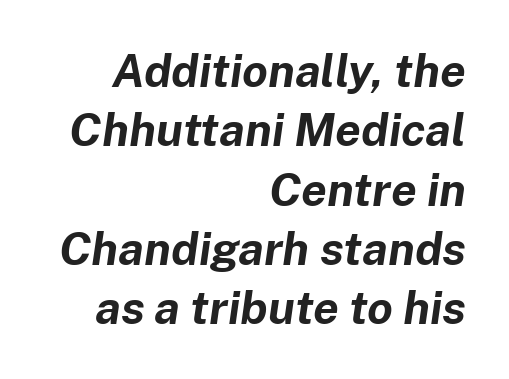
Q: Is the text bold? A: Yes.
Q: Is the text italic (slanted)? A: Yes, it leans right by about 8 degrees.
Q: Is the text underlined? A: No.
Q: How is the paragraph aligned? A: Right-aligned.
Q: Is the spacing between letters normal or unusually wide? A: Normal.
Q: Is the spacing between lines tight, normal or loose? A: Normal.
Q: Width (condensed, normal, or wide)? A: Normal.
Q: Stroke contrast? A: Low.
Q: x-height? A: Medium.
Q: Monospaced? A: No.
